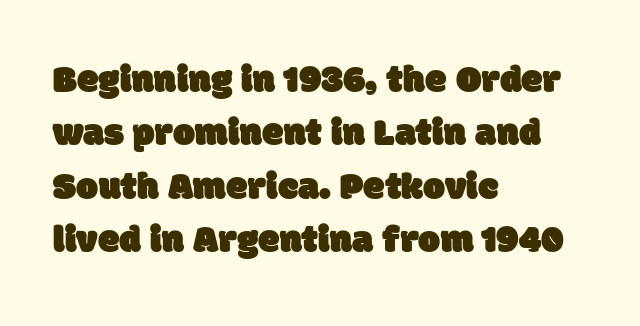
Q: Is the typeface a serif or a sans-serif typeface? A: Sans-serif.
Q: Is the text underlined? A: No.
Q: How is the paragraph aligned? A: Left-aligned.
Q: Is the spacing between letters normal or unusually wide? A: Normal.
Q: Is the spacing between lines tight, normal or loose? A: Normal.
Q: Width (condensed, normal, or wide)? A: Normal.
Q: Stroke contrast? A: Low.
Q: x-height? A: Large.
Q: Monospaced? A: No.
